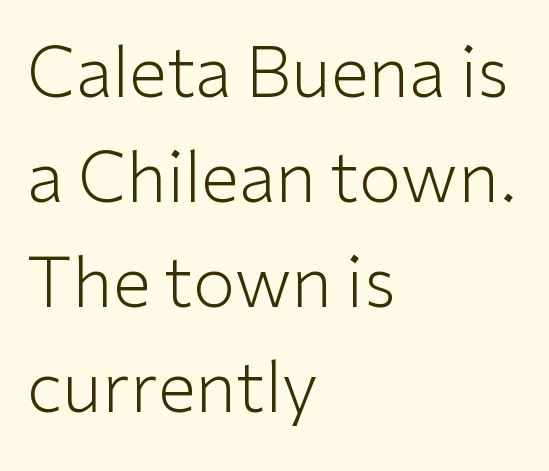
Q: Is the text bold? A: No.
Q: Is the text italic (slanted)? A: No, it is upright.
Q: Is the typeface a serif or a sans-serif typeface? A: Sans-serif.
Q: Is the text underlined? A: No.
Q: How is the paragraph aligned? A: Left-aligned.
Q: Is the spacing between letters normal or unusually wide? A: Normal.
Q: Is the spacing between lines tight, normal or loose? A: Normal.
Q: Width (condensed, normal, or wide)? A: Normal.
Q: Stroke contrast? A: Low.
Q: x-height? A: Medium.
Q: Monospaced? A: No.
